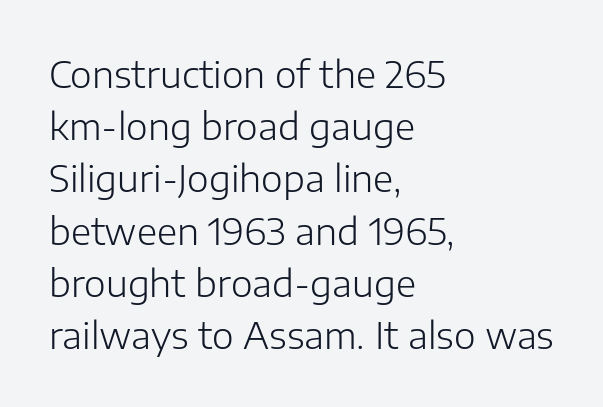
{"serif": "no", "italic": "no", "bold": "no", "weight": "light", "width": "normal", "stroke_contrast": "low", "x_height": "medium", "monospaced": "no", "underline": "no", "align": "left", "line_spacing": "normal", "line_spacing_ratio": 1.41, "letter_spacing": "normal", "letter_spacing_em": 0.0, "glyph_px": 37}
